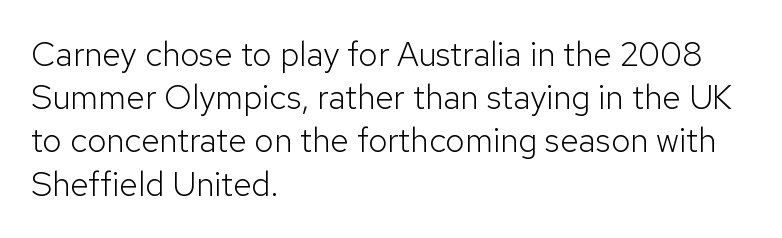
You could call the tracking neutral — neither tight nor loose. Classification — sans serif. Whoever set this chose a conventional vertical rhythm. The baseline area is clear. The letters advance in unequal steps, a hallmark of proportional type.
